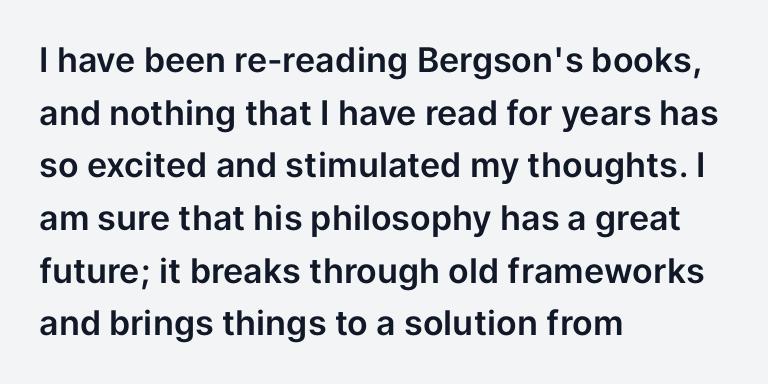
Q: Is the text italic (slanted)? A: No, it is upright.
Q: Is the typeface a serif or a sans-serif typeface? A: Sans-serif.
Q: Is the text underlined? A: No.
Q: How is the paragraph aligned? A: Left-aligned.
Q: Is the spacing between letters normal or unusually wide? A: Normal.
Q: Is the spacing between lines tight, normal or loose? A: Normal.
Q: Width (condensed, normal, or wide)? A: Normal.
Q: Stroke contrast? A: Low.
Q: x-height? A: Medium.
Q: Monospaced? A: No.
